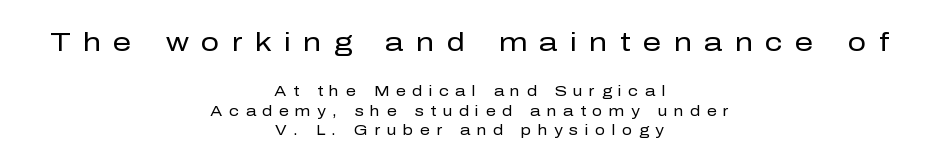
{"italic": "no", "bold": "no", "underline": "no", "align": "center", "line_spacing": "normal", "line_spacing_ratio": 1.42, "letter_spacing": "wide", "letter_spacing_em": 0.48, "larger_block": "first", "size_ratio": 1.86, "glyph_px": 26}
